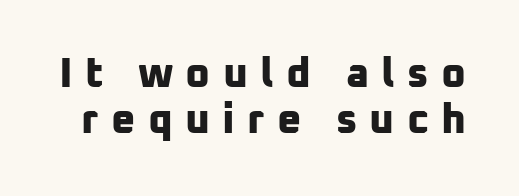
The image shows 42 px bold sans-serif type; set tight line spacing (1.1x), unusually wide letter spacing (+0.29 em), not underlined; low stroke contrast and a medium x-height.
